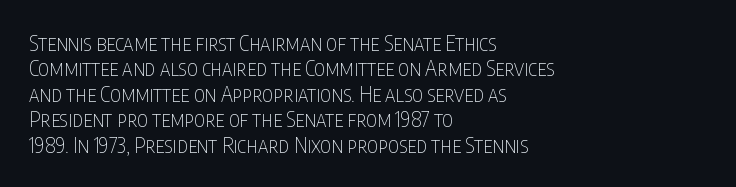
{"italic": "no", "bold": "no", "underline": "no", "align": "left", "line_spacing_ratio": 1.21, "letter_spacing": "normal", "letter_spacing_em": 0.0, "glyph_px": 21}
